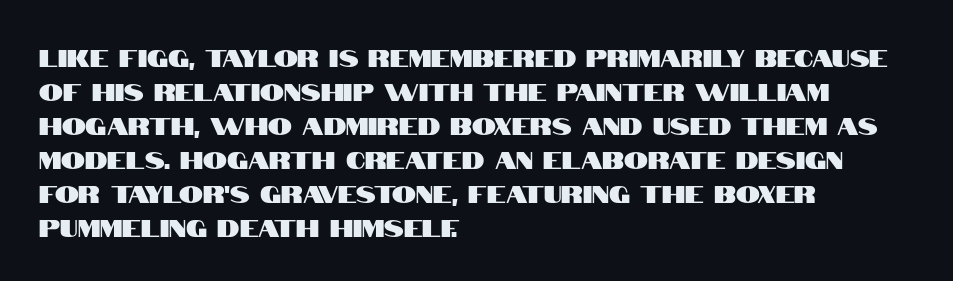
{"italic": "no", "underline": "no", "align": "left", "line_spacing": "normal", "line_spacing_ratio": 1.42, "letter_spacing": "normal", "letter_spacing_em": 0.0, "glyph_px": 24}
